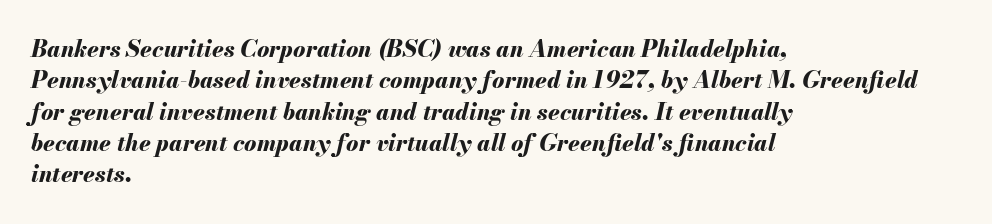
The image shows 23 px bold type, italic (leaning right); set left-aligned, normal line spacing (1.36x), normal letter spacing, not underlined.
